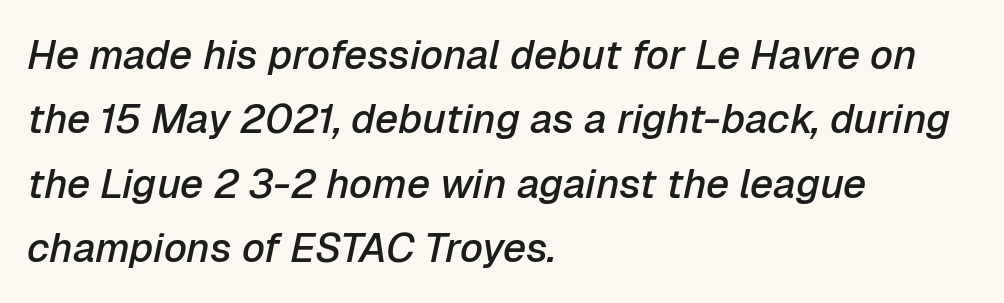
Interline gaps are of average width in this sample. This rendering features lettering with no underline. Think of a printed novel: that variable character pitch is what you see here. Honestly, the letter spacing is just normal — you wouldn't notice it. Moderately thickened strokes mark this as semibold type. In terms of posture, this sample is oblique.
